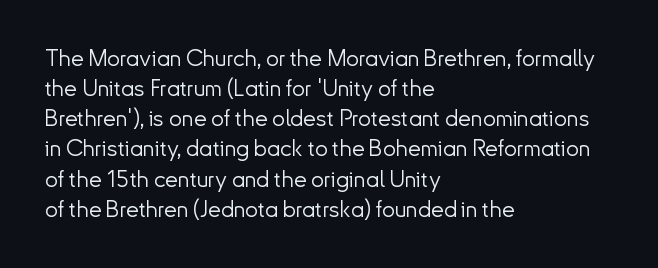
The image shows 23 px text type, upright; set left-aligned, normal line spacing (1.31x), normal letter spacing, not underlined.
